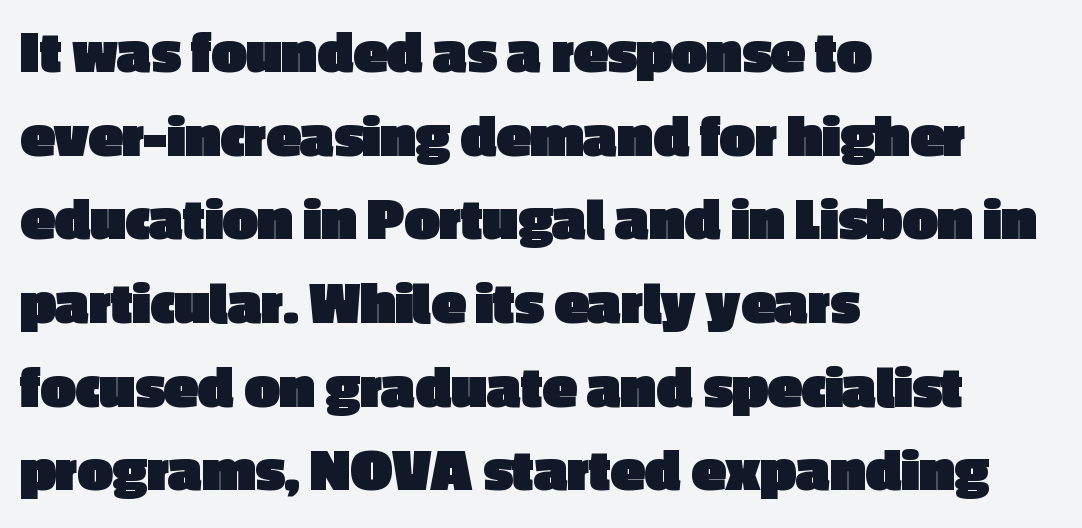
Every letter is thick-stroked: bold, no question. The designer went with a sans here, leaving each stem footless. Default kerning and tracking; the words read as compact shapes. Descender tails drop into unmarked territory. Regarding leading, the lines here are spaced in the standard way. Caption: multi-line text, flush left, ragged right.
